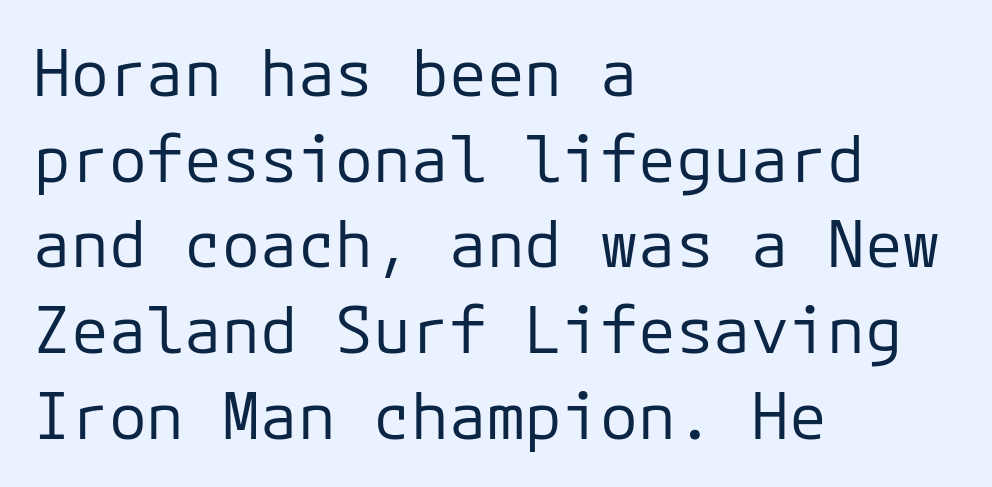
Q: Is the text bold? A: No.
Q: Is the text italic (slanted)? A: No, it is upright.
Q: Is the typeface a serif or a sans-serif typeface? A: Sans-serif.
Q: Is the text underlined? A: No.
Q: How is the paragraph aligned? A: Left-aligned.
Q: Is the spacing between letters normal or unusually wide? A: Normal.
Q: Is the spacing between lines tight, normal or loose? A: Normal.
Q: Width (condensed, normal, or wide)? A: Normal.
Q: Stroke contrast? A: Low.
Q: x-height? A: Medium.
Q: Monospaced? A: Yes.
